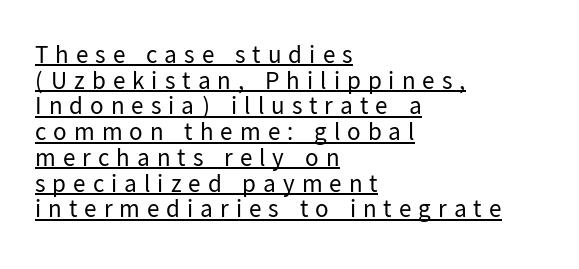
In terms of leading, this rendering errs on the cramped side. The axis of the letterforms is exactly vertical. Spacing between characters has been opened up far beyond the box default. No heavy texture on the line: the type isn't bold. This rendering features underlined lettering. The rag falls on the right side of this text block.
